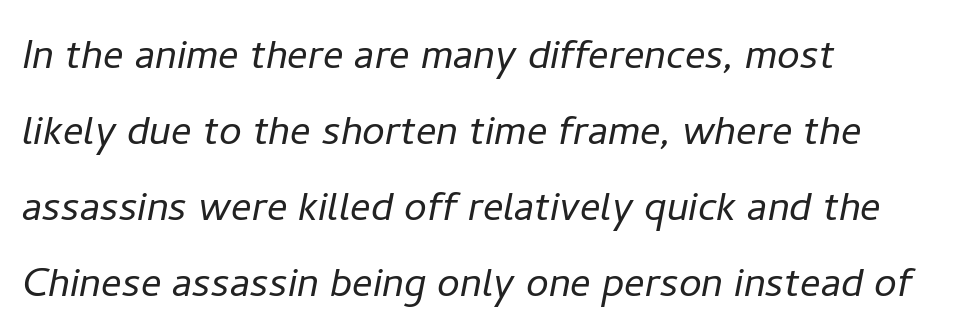
The typesetter chose a ragged-right arrangement here. This reads as an unemphasized weight, regular at the heaviest. Glyph-to-glyph distance matches everyday printed text. Baseline-to-baseline distance is the conventional proportion of letter height. Slanted lettering throughout.
